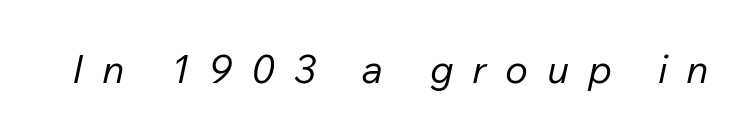
The image shows 39 px regular-weight type, italic (leaning right); set unusually wide letter spacing (+0.48 em), not underlined; low stroke contrast and a medium x-height.
